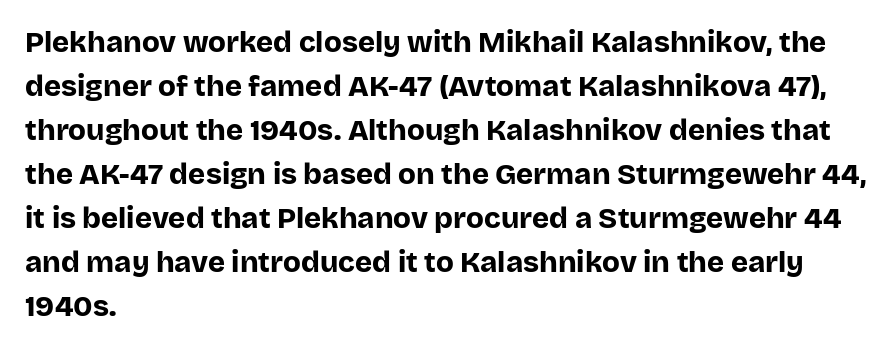
Here the designer chose a conventional face with non-uniform glyph widths. A normal amount of white space separates one row of letters from the next. Italic: no, the glyphs are upright roman. As a designer I'd log this as weight 700, bold.
